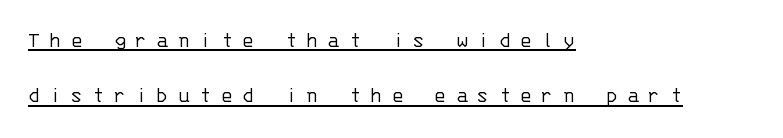
Q: Is the text bold? A: No.
Q: Is the text italic (slanted)? A: No, it is upright.
Q: Is the text underlined? A: Yes.
Q: How is the paragraph aligned? A: Left-aligned.
Q: Is the spacing between letters normal or unusually wide? A: Unusually wide.
Q: Is the spacing between lines tight, normal or loose? A: Loose.
